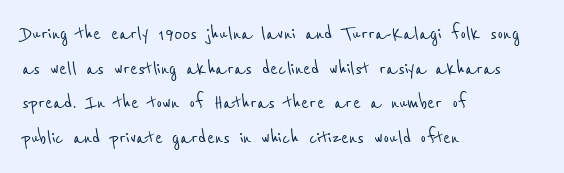
The image shows 23 px text type; set left-aligned, normal line spacing (1.51x), normal letter spacing, not underlined.
